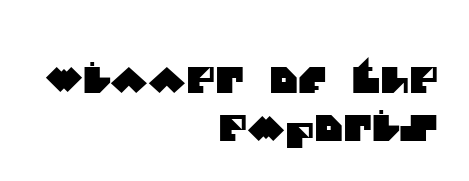
The image shows 35 px sans-serif type; set right-aligned, normal line spacing (1.37x), normal letter spacing, not underlined; medium stroke contrast and a large x-height.
